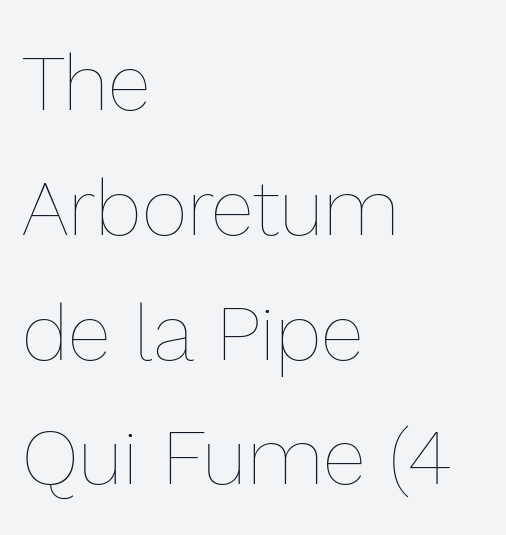
The image shows 79 px thin type, upright; set left-aligned, normal line spacing (1.58x), normal letter spacing, not underlined; a medium x-height.
